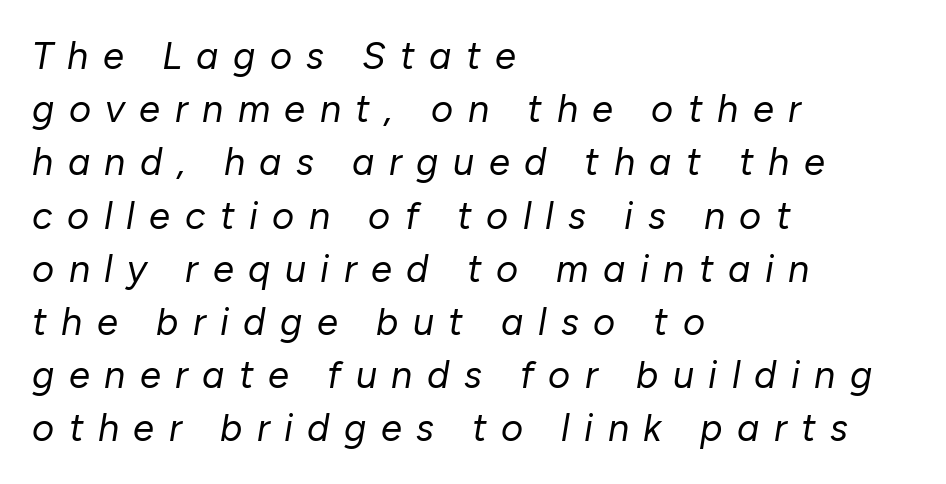
The glyphs are unaccompanied by any horizontal stroke below them. Weight class: somewhere from thin through regular. The compositor pushed each line to the left boundary. The letters are slanted; this is an italic face.
